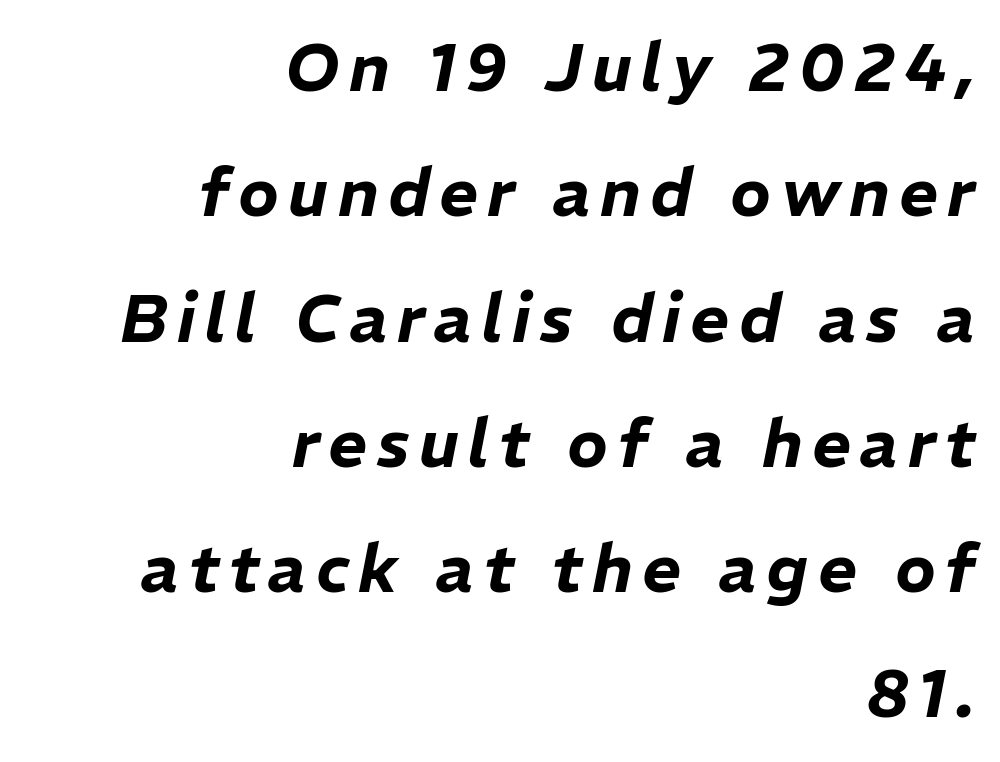
{"italic": "yes", "lean": "right", "slant_degrees": 11, "width": "normal", "stroke_contrast": "low", "x_height": "medium", "monospaced": "no", "underline": "no", "align": "right", "line_spacing_ratio": 1.87, "glyph_px": 67}
